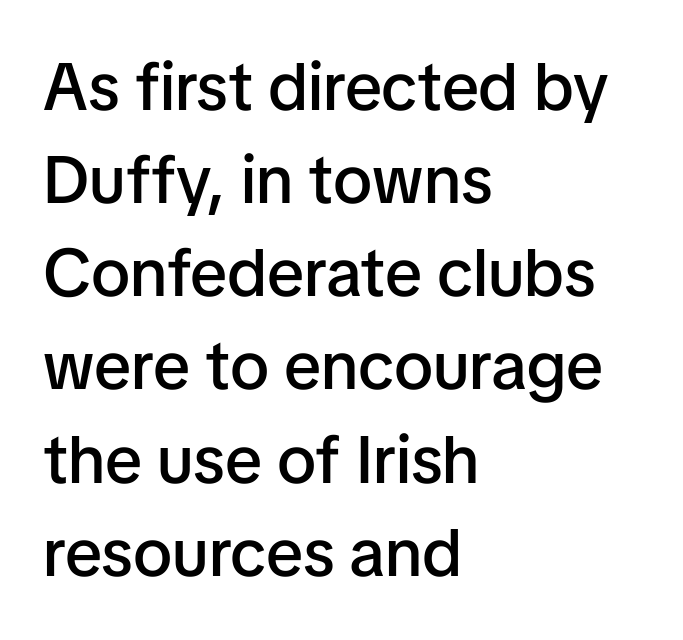
The image shows 67 px semibold sans-serif type, upright; set left-aligned, normal line spacing (1.39x), normal letter spacing, not underlined; low stroke contrast and a medium x-height.
